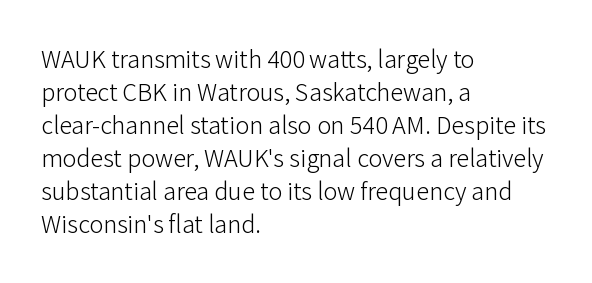
{"italic": "no", "bold": "no", "underline": "no", "align": "left", "line_spacing": "normal", "line_spacing_ratio": 1.27, "letter_spacing": "normal", "letter_spacing_em": 0.0, "glyph_px": 26}
